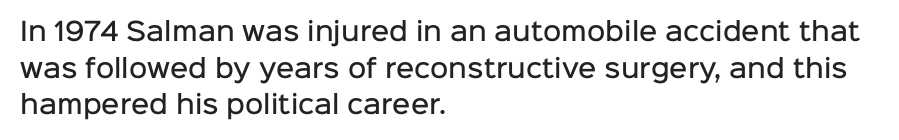
{"italic": "no", "bold": "semi", "underline": "no", "align": "left", "line_spacing": "normal", "line_spacing_ratio": 1.47, "letter_spacing": "normal", "letter_spacing_em": 0.0, "glyph_px": 25}
